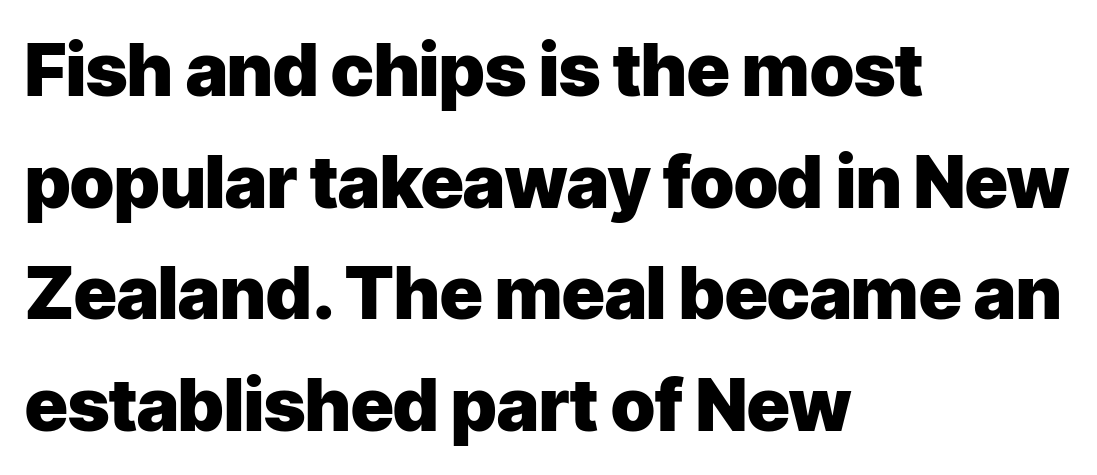
Where is the straight margin? On the left. Look at the bottom of the vertical strokes: they stop flat, with no serifs. Leading matches the norm, producing a regular column. In terms of letterspacing, this is plain default setting. The strip under each line holds only bare page.
